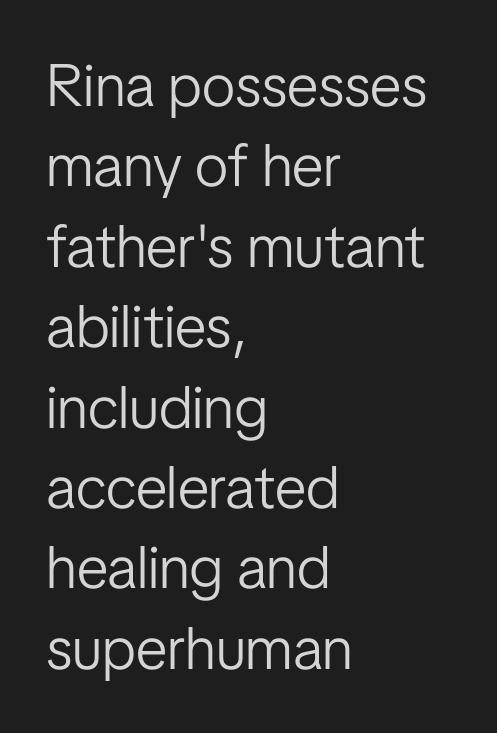
{"serif": "no", "italic": "no", "bold": "no", "weight": "light", "width": "condensed", "stroke_contrast": "low", "x_height": "medium", "monospaced": "no", "underline": "no", "align": "left", "line_spacing": "normal", "line_spacing_ratio": 1.34, "letter_spacing": "normal", "letter_spacing_em": 0.0, "glyph_px": 60}
